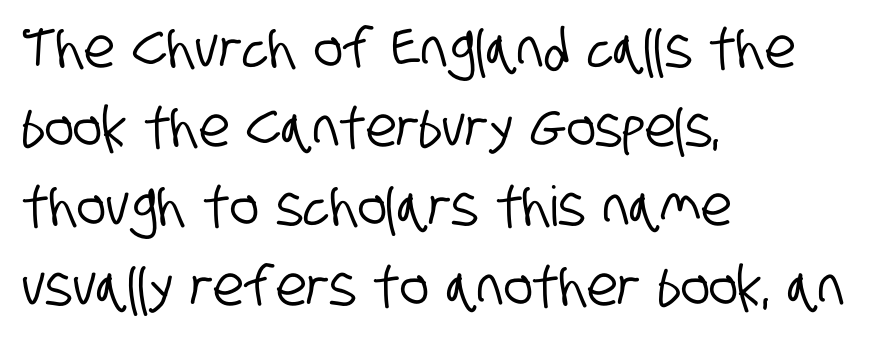
{"serif": "no", "width": "condensed", "stroke_contrast": "low", "x_height": "large", "monospaced": "no", "underline": "no", "align": "left", "line_spacing": "normal", "line_spacing_ratio": 1.44, "letter_spacing": "normal", "letter_spacing_em": 0.0, "glyph_px": 55}
